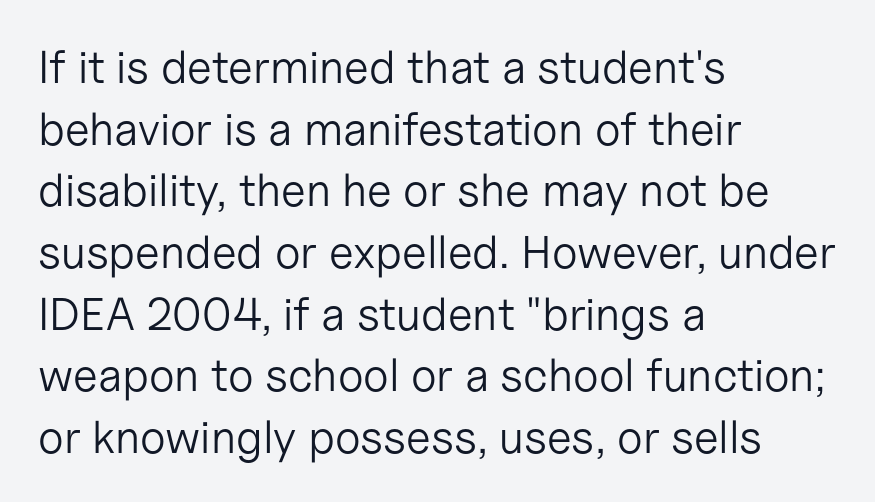
Check under the words: just untouched page. What's the leading like? Ordinary, nothing unusual. Weight class: somewhere from thin through regular. Line starts are locked; line ends wander. The lettering holds an erect, upright posture throughout. The gaps between neighbouring characters are ordinary and unremarkable.
